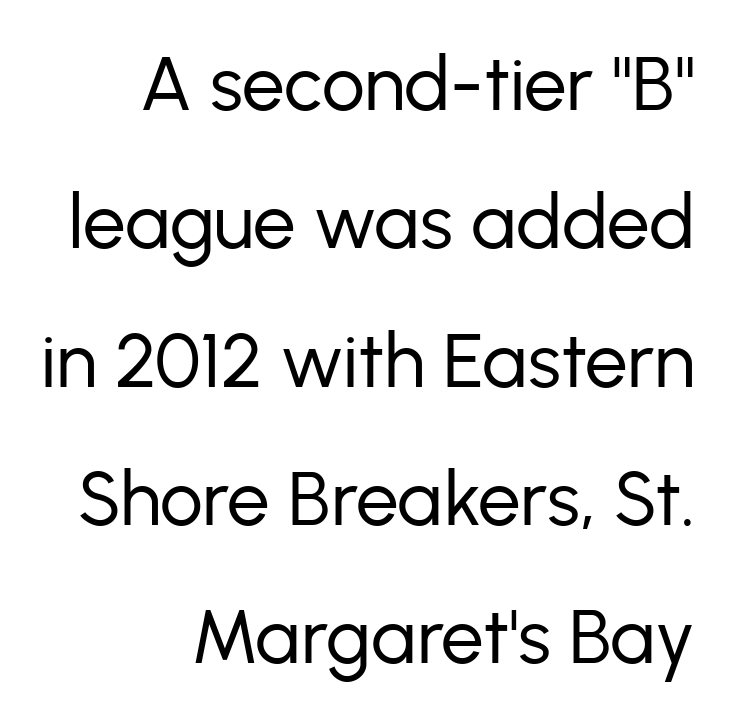
{"serif": "no", "italic": "no", "bold": "no", "weight": "regular", "width": "normal", "stroke_contrast": "low", "x_height": "medium", "monospaced": "no", "underline": "no", "align": "right", "line_spacing_ratio": 1.82, "letter_spacing": "normal", "letter_spacing_em": 0.0, "glyph_px": 76}
